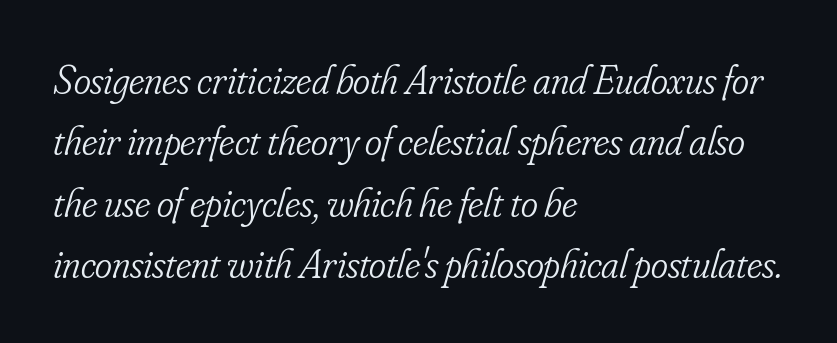
This sample has the flowing, uneven cadence of proportional lettering. Alignment: flush left. The letterforms sit shoulder to shoulder at normal distance. The characters are drawn with everyday or finer stroke widths.
